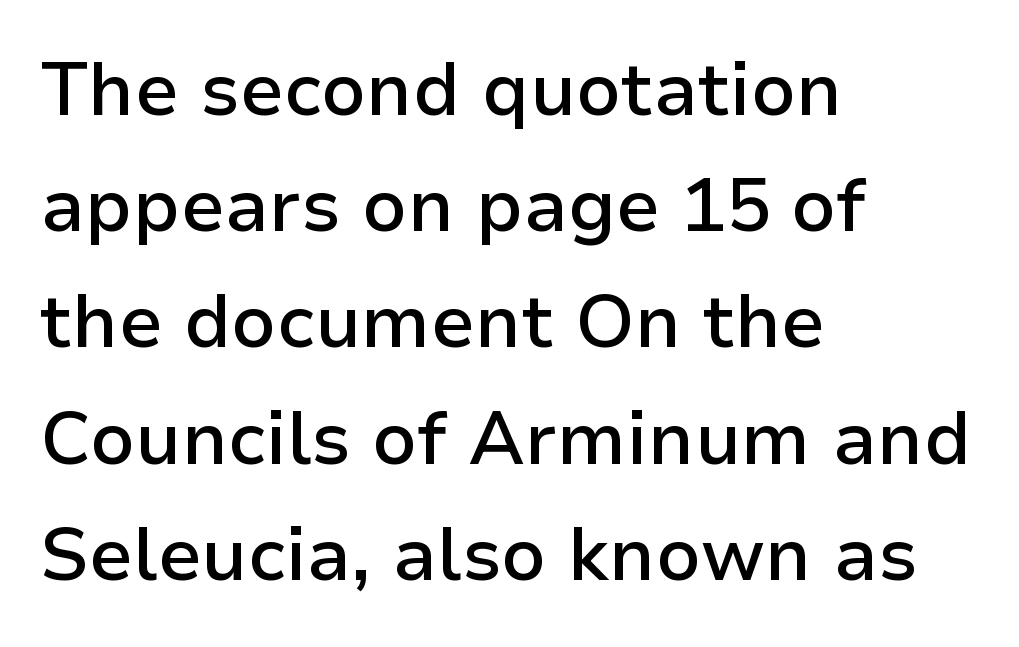
Do the characters align in a grid? No, the font is proportional. Glance below the letters and you will spot only blank space. The passage is arranged the way most books set body copy — flush left. Glyph-to-glyph distance matches everyday printed text. The typeface chosen for these lines omits serifs. Style check: upright.
